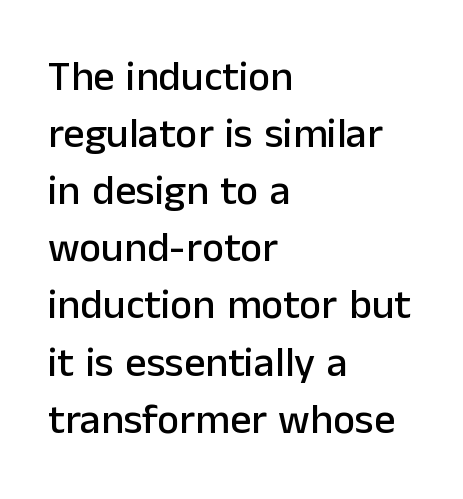
{"serif": "no", "italic": "no", "width": "normal", "stroke_contrast": "low", "x_height": "medium", "monospaced": "no", "underline": "no", "align": "left", "line_spacing": "normal", "line_spacing_ratio": 1.36, "letter_spacing": "normal", "letter_spacing_em": 0.0, "glyph_px": 42}
